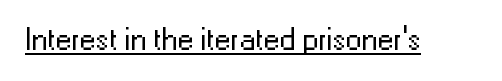
Q: Is the text bold? A: No.
Q: Is the text italic (slanted)? A: No, it is upright.
Q: Is the typeface a serif or a sans-serif typeface? A: Sans-serif.
Q: Is the text underlined? A: Yes.
Q: Is the spacing between letters normal or unusually wide? A: Normal.
Q: Width (condensed, normal, or wide)? A: Normal.
Q: Stroke contrast? A: Low.
Q: x-height? A: Medium.
Q: Monospaced? A: No.
